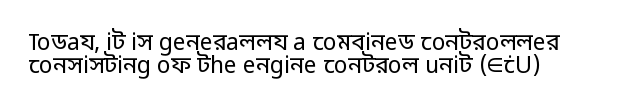
Q: Is the text bold? A: No.
Q: Is the text italic (slanted)? A: No, it is upright.
Q: Is the text underlined? A: No.
Q: Is the spacing between letters normal or unusually wide? A: Normal.
Q: Is the spacing between lines tight, normal or loose? A: Tight.
